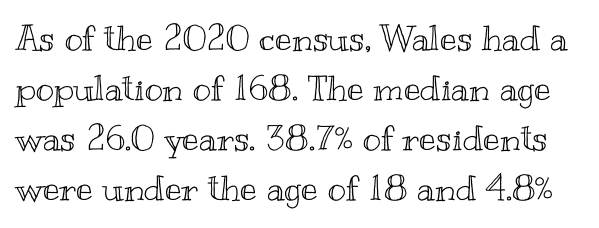
{"italic": "no", "width": "wide", "x_height": "small", "monospaced": "no", "underline": "no", "line_spacing": "normal", "line_spacing_ratio": 1.43, "letter_spacing": "normal", "letter_spacing_em": 0.0, "glyph_px": 35}
